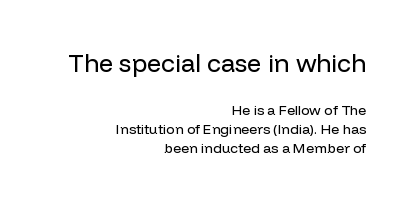
{"italic": "no", "bold": "no", "underline": "no", "align": "right", "line_spacing": "normal", "line_spacing_ratio": 1.36, "letter_spacing": "normal", "letter_spacing_em": 0.0, "larger_block": "first", "size_ratio": 1.79, "glyph_px": 25}
